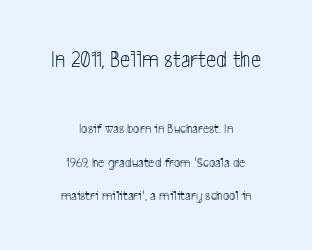
The image shows 23 px text type; set centered, loose line spacing (2.41x), normal letter spacing, not underlined; the first (top) block is 1.64x larger.
